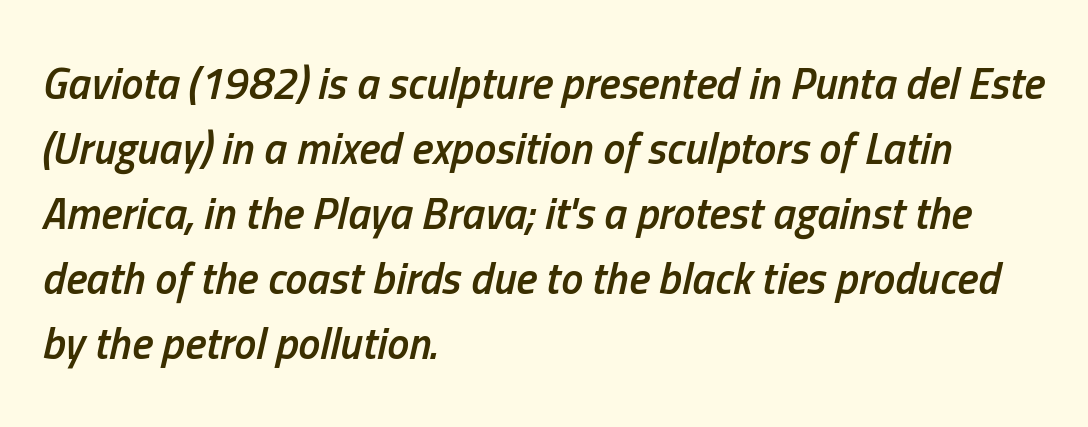
Q: Is the text bold? A: Semi-bold.
Q: Is the text italic (slanted)? A: Yes, it leans right by about 13 degrees.
Q: Is the text underlined? A: No.
Q: How is the paragraph aligned? A: Left-aligned.
Q: Is the spacing between letters normal or unusually wide? A: Normal.
Q: Is the spacing between lines tight, normal or loose? A: Normal.
Q: Width (condensed, normal, or wide)? A: Condensed.
Q: Stroke contrast? A: Low.
Q: x-height? A: Medium.
Q: Monospaced? A: No.
